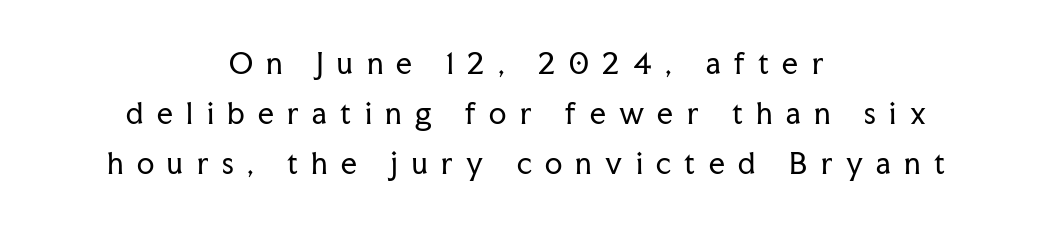
The space beneath each line is pristine and unruled. Tracking here is generous; glyphs stand well apart from one another. Neither beginnings nor endings align; midpoints do. The passage shown is typeset with a serif family. Stem width sits at or under what a default text font uses.
